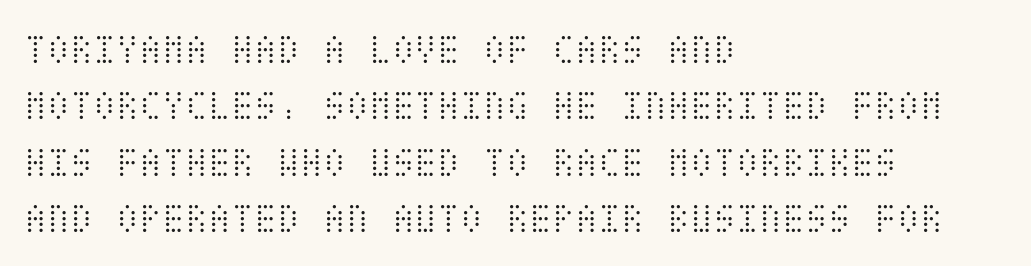
The setting favours the left margin, as ordinary paragraphs usually do. No word sits above an underline. Is there much room between lines? A standard amount, neither cramped nor airy. Glyph-to-glyph distance matches everyday printed text.
